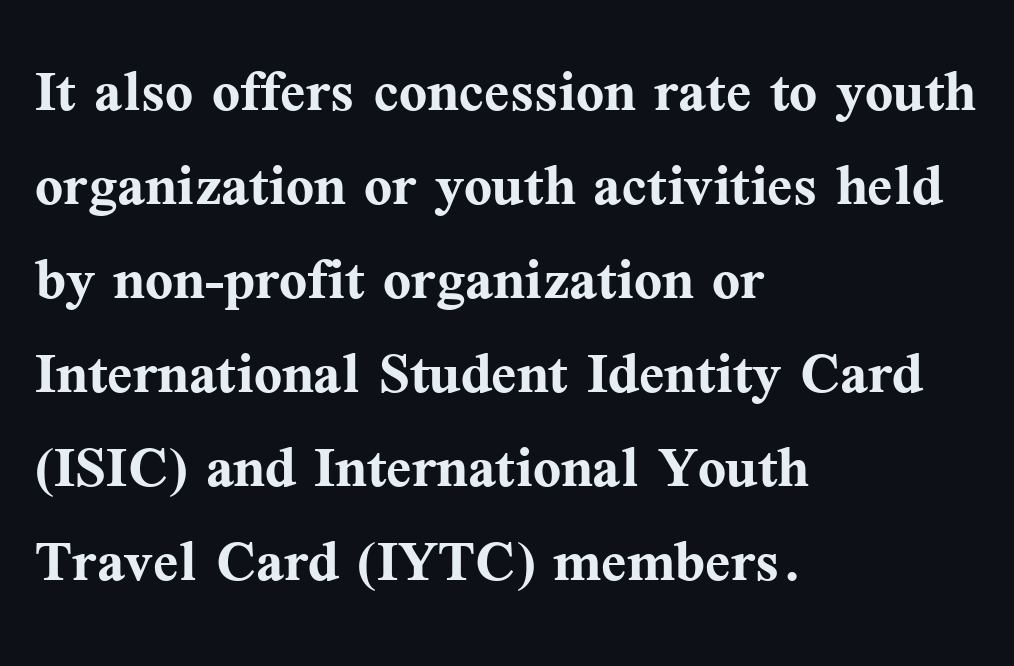
The image shows 74 px semibold serif type, upright; set left-aligned, normal line spacing (1.27x), normal letter spacing, not underlined; medium stroke contrast and a medium x-height.
